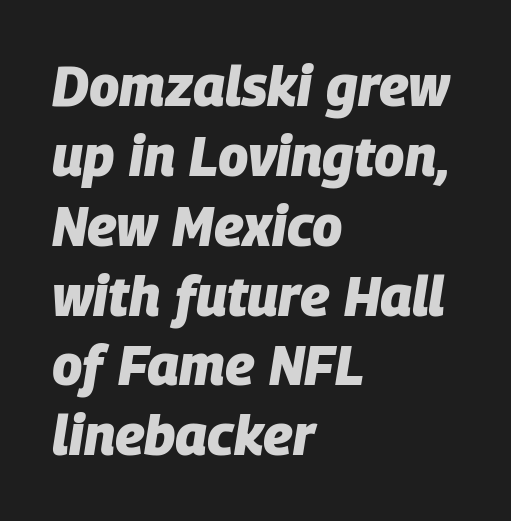
Chunky letters — that's bold for sure. Note the varied advance widths — an 'i' is clearly narrower than an 'm'. Glyph-to-glyph distance matches everyday printed text. The rendering applies a slant to the glyphs. The paragraph shown leans on its left margin.
